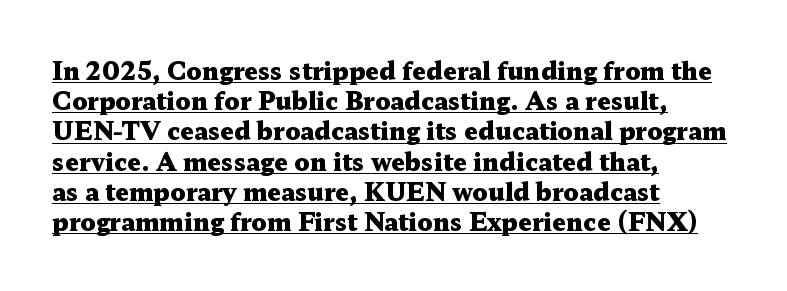
{"italic": "no", "bold": "yes", "underline": "yes", "align": "left", "line_spacing": "normal", "line_spacing_ratio": 1.26, "letter_spacing": "normal", "letter_spacing_em": 0.0, "glyph_px": 24}
